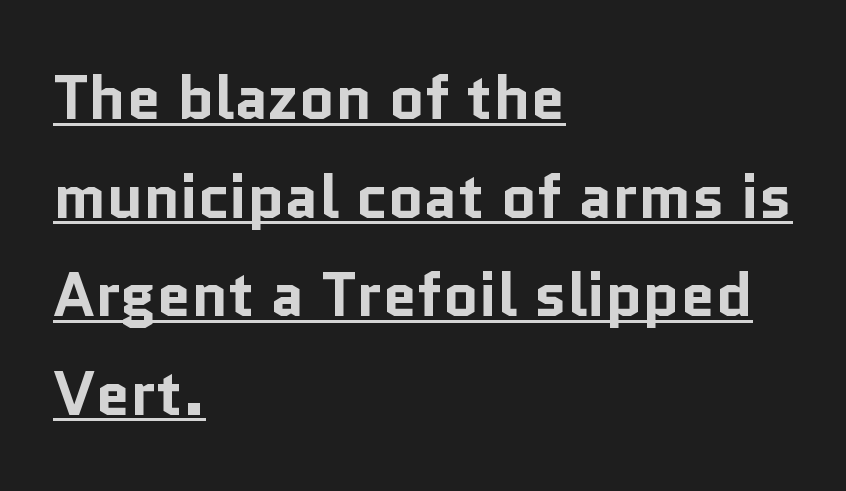
Visually the block forms a straight wall on the left and a jagged coastline on the right. There is no visible air inserted between adjacent glyphs. Spacing verdict: proportional, widths tailored to each character. If you measured baseline to baseline, you'd find a middling distance.
